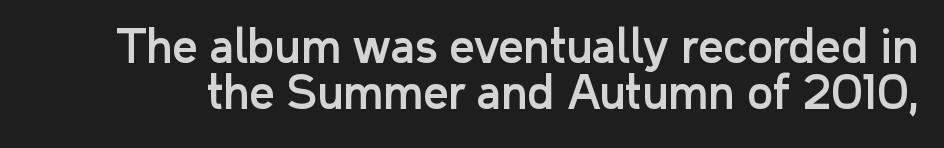
{"serif": "no", "italic": "no", "width": "normal", "stroke_contrast": "low", "x_height": "medium", "monospaced": "no", "underline": "no", "line_spacing": "tight", "line_spacing_ratio": 1.05, "letter_spacing": "normal", "letter_spacing_em": 0.0, "glyph_px": 44}
